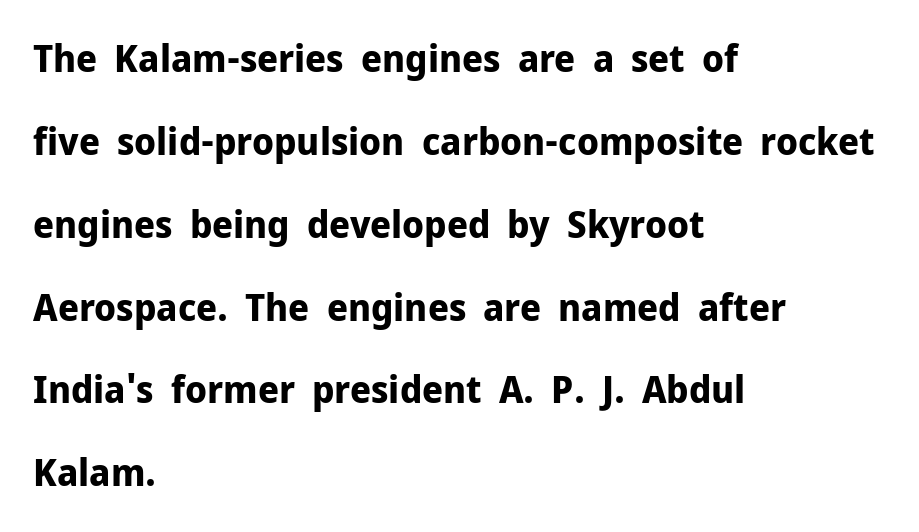
Q: Is the text bold? A: Yes.
Q: Is the text italic (slanted)? A: No, it is upright.
Q: Is the typeface a serif or a sans-serif typeface? A: Sans-serif.
Q: Is the text underlined? A: No.
Q: How is the paragraph aligned? A: Left-aligned.
Q: Is the spacing between letters normal or unusually wide? A: Normal.
Q: Is the spacing between lines tight, normal or loose? A: Loose.
Q: Width (condensed, normal, or wide)? A: Normal.
Q: Stroke contrast? A: Low.
Q: x-height? A: Medium.
Q: Monospaced? A: No.
